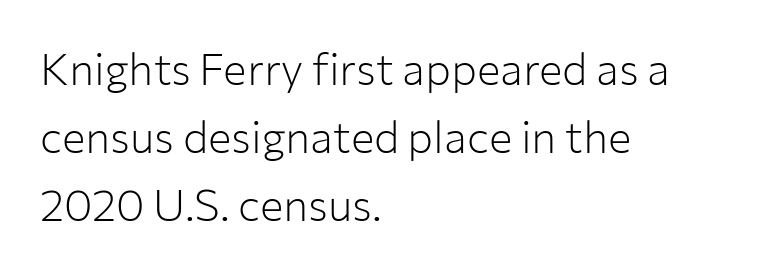
Q: Is the text bold? A: No.
Q: Is the text italic (slanted)? A: No, it is upright.
Q: Is the typeface a serif or a sans-serif typeface? A: Sans-serif.
Q: Is the text underlined? A: No.
Q: How is the paragraph aligned? A: Left-aligned.
Q: Is the spacing between letters normal or unusually wide? A: Normal.
Q: Is the spacing between lines tight, normal or loose? A: Normal.
Q: Width (condensed, normal, or wide)? A: Normal.
Q: Stroke contrast? A: Low.
Q: x-height? A: Medium.
Q: Monospaced? A: No.
